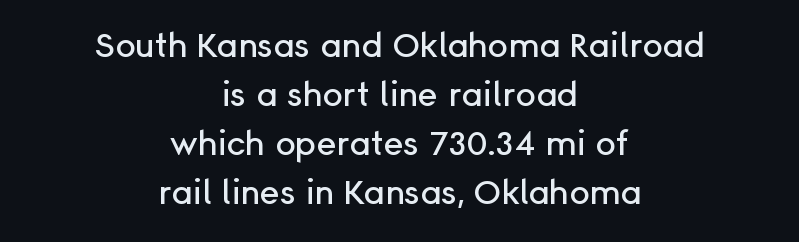
This is sans-serif lettering, the kind often seen on screens and signage. Varying glyph widths throughout — classic text-font behaviour. Descenders are the only things crossing below the line. The line texture is even and compact thanks to regular tracking. Neither beginnings nor endings align; midpoints do. Posture: straight, roman, zero tilt.
